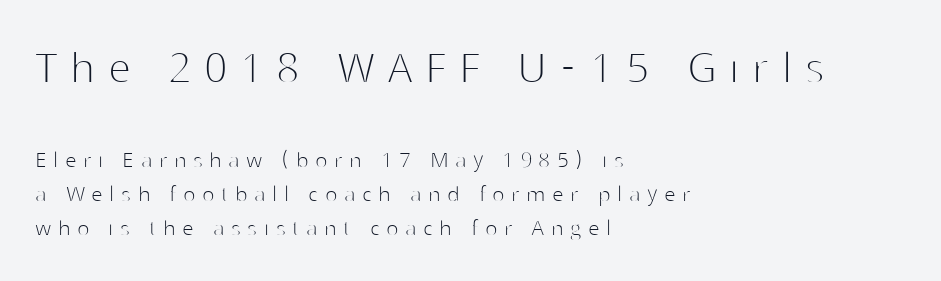
The typesetting does not lean heavy: it is not bold. The line texture is sparse and dotted thanks to wide tracking. Descenders hang freely into open space. This is the regular roman posture of the typeface. Interline gaps are of average width in this sample. This rendering employs a face without finishing strokes, i.e., a sans-serif.
